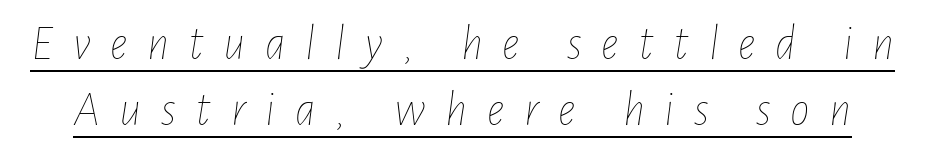
{"italic": "yes", "lean": "right", "slant_degrees": 7, "bold": "no", "weight": "thin", "width": "condensed", "stroke_contrast": "low", "x_height": "medium", "monospaced": "no", "underline": "yes", "line_spacing": "normal", "line_spacing_ratio": 1.35, "letter_spacing": "wide", "letter_spacing_em": 0.4, "glyph_px": 49}
